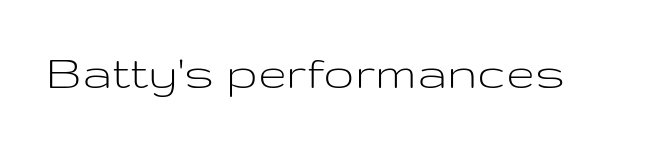
A roman cut, with each character standing at attention. The string is rendered with underlining switched off. The designer went with a sans here, leaving each stem footless. How are the letters spaced? Ordinarily, with no added tracking.
